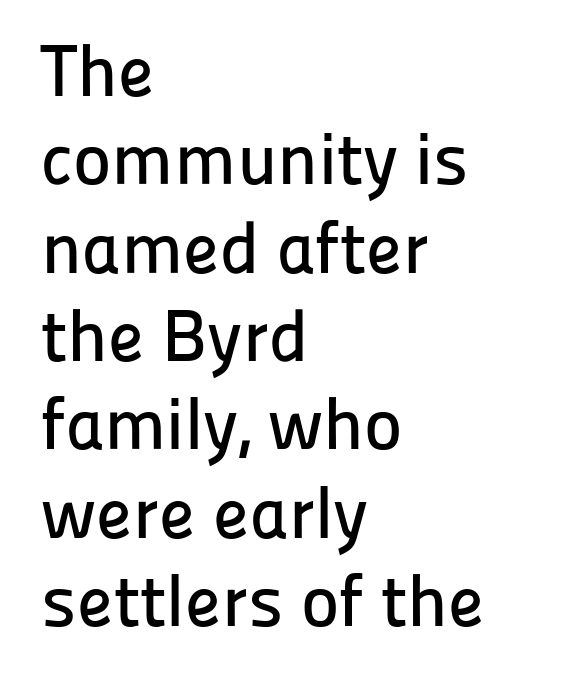
Rule under the text: the space is simply empty. One-word summary of the alignment: left. The face used here is proportionally spaced, like ordinary book or web type. Nobody touched the tracking dial on this one.
